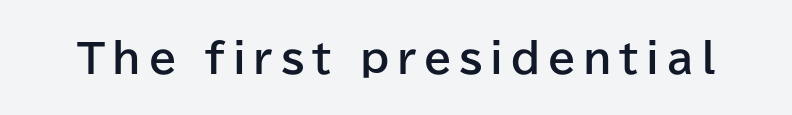
The image shows 40 px bold sans-serif type, upright; set not underlined; low stroke contrast and a medium x-height.
